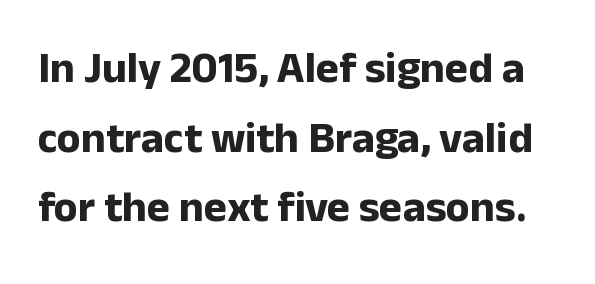
Q: Is the text bold? A: Yes.
Q: Is the text italic (slanted)? A: No, it is upright.
Q: Is the typeface a serif or a sans-serif typeface? A: Sans-serif.
Q: Is the text underlined? A: No.
Q: Is the spacing between letters normal or unusually wide? A: Normal.
Q: Is the spacing between lines tight, normal or loose? A: Normal.
Q: Width (condensed, normal, or wide)? A: Normal.
Q: Stroke contrast? A: Low.
Q: x-height? A: Medium.
Q: Monospaced? A: No.
